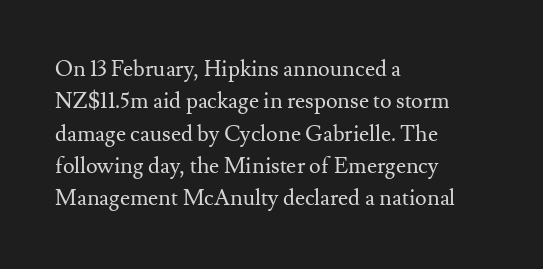
The image shows 22 px text type, upright; set left-aligned, normal line spacing (1.47x), normal letter spacing, not underlined.
